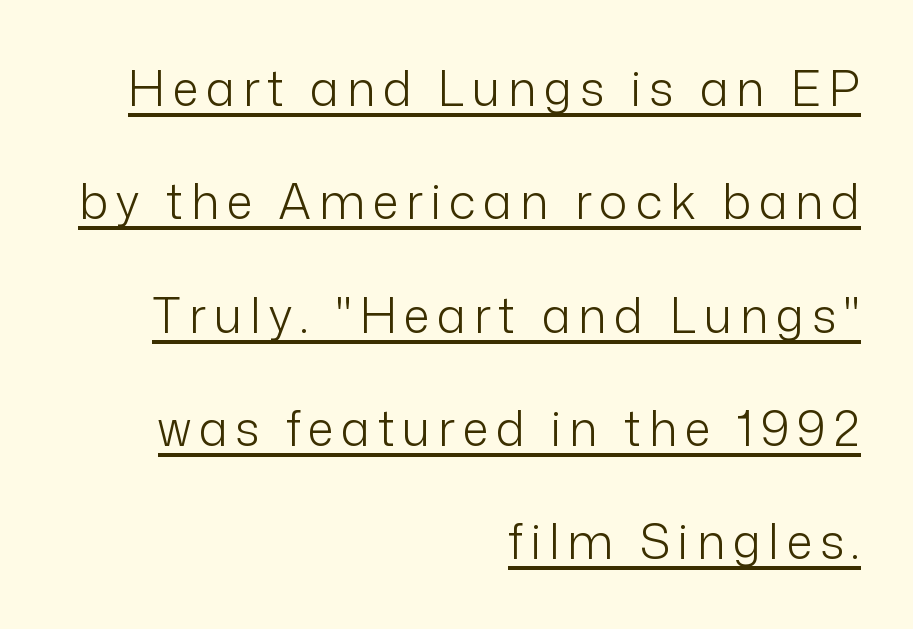
{"serif": "no", "italic": "no", "bold": "no", "weight": "light", "width": "normal", "stroke_contrast": "low", "x_height": "medium", "monospaced": "no", "underline": "yes", "align": "right", "line_spacing": "loose", "line_spacing_ratio": 2.36, "glyph_px": 48}
